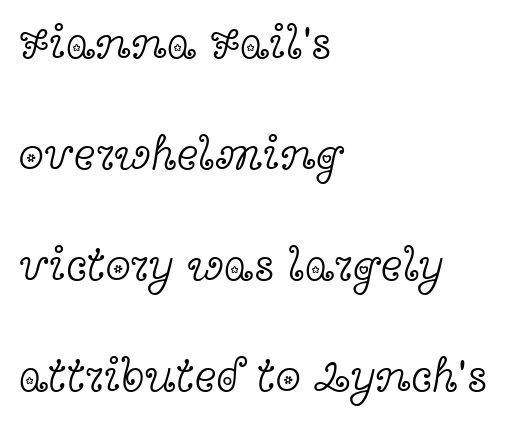
{"serif": "yes", "bold": "no", "weight": "light", "width": "wide", "x_height": "medium", "monospaced": "no", "underline": "no", "align": "left", "line_spacing": "loose", "line_spacing_ratio": 2.41, "letter_spacing": "normal", "letter_spacing_em": 0.0, "glyph_px": 46}
